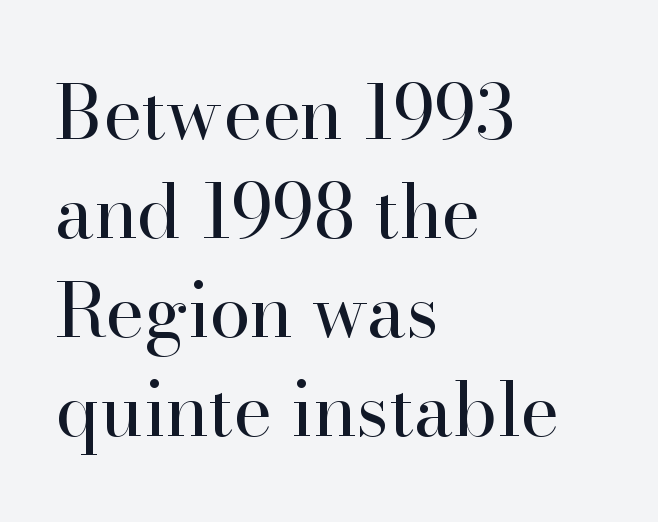
The image shows 74 px regular-weight serif type, upright; set left-aligned, normal line spacing (1.34x), normal letter spacing, not underlined; high stroke contrast and a small x-height.
